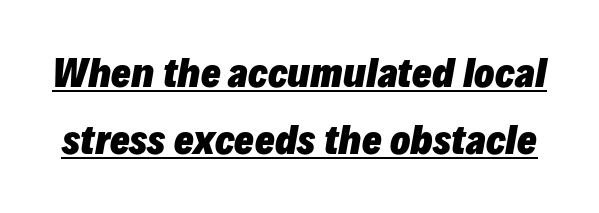
{"italic": "yes", "lean": "right", "slant_degrees": 10, "bold": "yes", "weight": "heavy", "width": "normal", "stroke_contrast": "low", "x_height": "medium", "monospaced": "no", "underline": "yes", "line_spacing_ratio": 1.82, "letter_spacing": "normal", "letter_spacing_em": 0.0, "glyph_px": 37}
